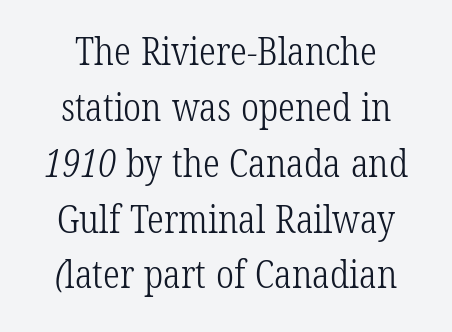
The text was rendered using a seriffed face with decorative stroke endings. Caption: face not bold, strokes unweighted. The lines are quadded center. Baseline-to-baseline distance is the conventional proportion of letter height.
